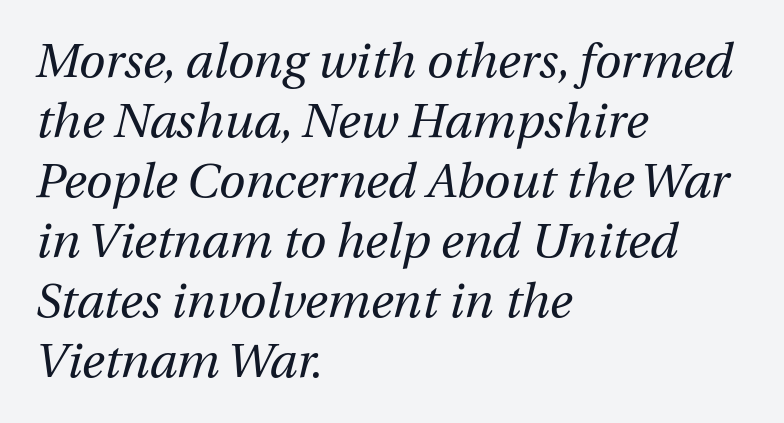
Q: Is the text bold? A: No.
Q: Is the text italic (slanted)? A: Yes, it leans right by about 12 degrees.
Q: Is the text underlined? A: No.
Q: How is the paragraph aligned? A: Left-aligned.
Q: Is the spacing between letters normal or unusually wide? A: Normal.
Q: Is the spacing between lines tight, normal or loose? A: Normal.
Q: Width (condensed, normal, or wide)? A: Normal.
Q: Stroke contrast? A: Medium.
Q: x-height? A: Medium.
Q: Monospaced? A: No.
